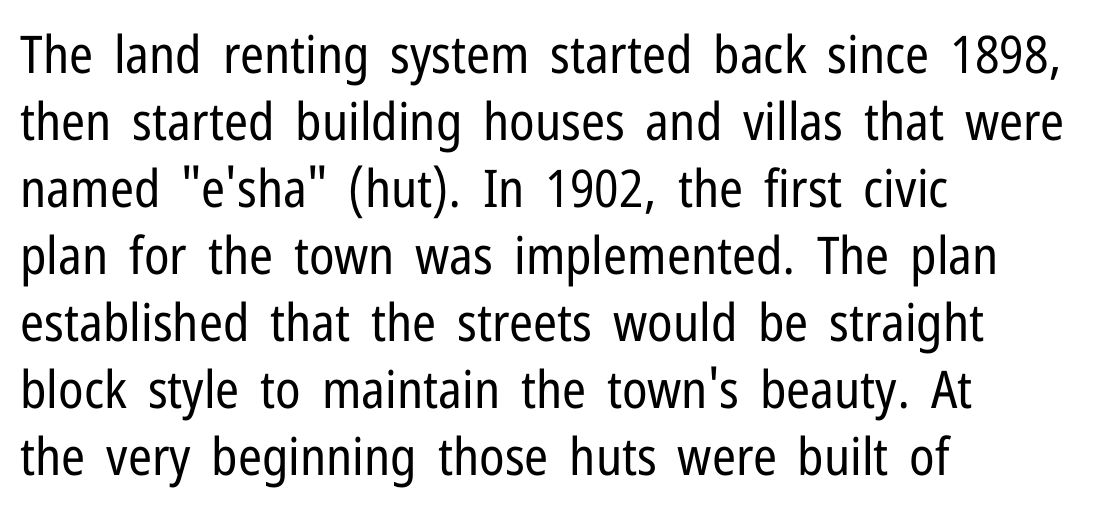
Q: Is the text bold? A: No.
Q: Is the text italic (slanted)? A: No, it is upright.
Q: Is the typeface a serif or a sans-serif typeface? A: Sans-serif.
Q: Is the text underlined? A: No.
Q: How is the paragraph aligned? A: Left-aligned.
Q: Is the spacing between letters normal or unusually wide? A: Normal.
Q: Is the spacing between lines tight, normal or loose? A: Normal.
Q: Width (condensed, normal, or wide)? A: Condensed.
Q: Stroke contrast? A: Low.
Q: x-height? A: Medium.
Q: Monospaced? A: No.
